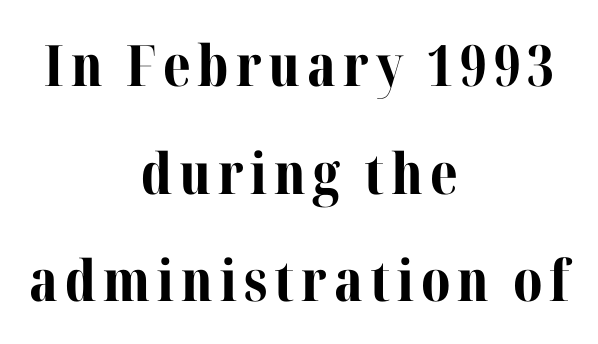
Q: Is the text bold? A: Yes.
Q: Is the text italic (slanted)? A: No, it is upright.
Q: Is the typeface a serif or a sans-serif typeface? A: Serif.
Q: Is the text underlined? A: No.
Q: How is the paragraph aligned? A: Centered.
Q: Width (condensed, normal, or wide)? A: Normal.
Q: Stroke contrast? A: Medium.
Q: x-height? A: Medium.
Q: Monospaced? A: No.
